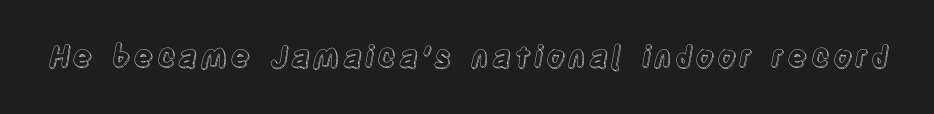
Has an underline been added? It has not. Proportional: the letters do not fall into vertical columns.
